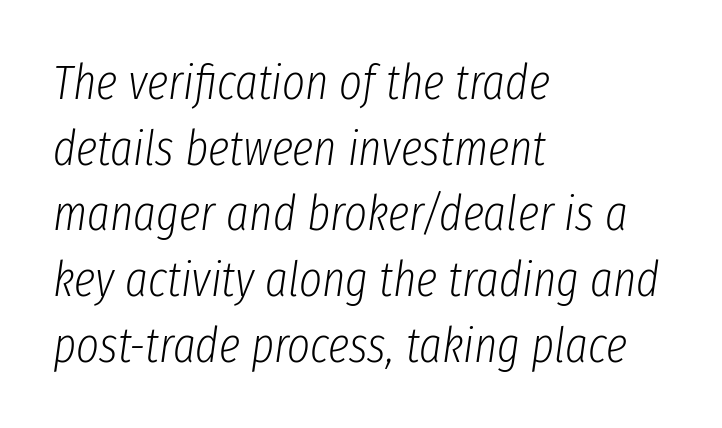
What's the leading like? Ordinary, nothing unusual. Each letter keeps its own natural width here, so spacing adapts to shape. Underline: absent. The weight would be labelled regular, book, light, or lighter still. You can tell it's italic because the verticals aren't actually vertical. Does the copy run flush right? No — it runs flush left.
